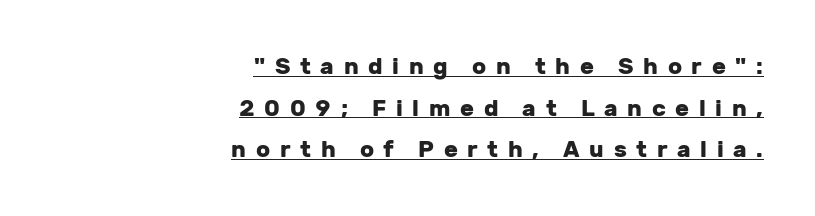
The image shows 23 px bold type, upright; set right-aligned, line spacing 1.81x, unusually wide letter spacing (+0.42 em), underlined.
